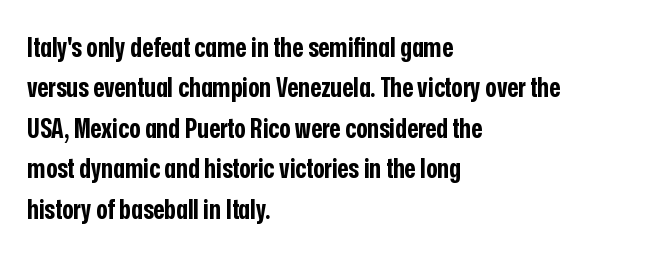
Look at the tracking — it's just the regular setting, nothing added. A classic flush-left, rag-right setting is used for this passage. Lines of text with bare space underneath. The font's upright variant was chosen for this text.
